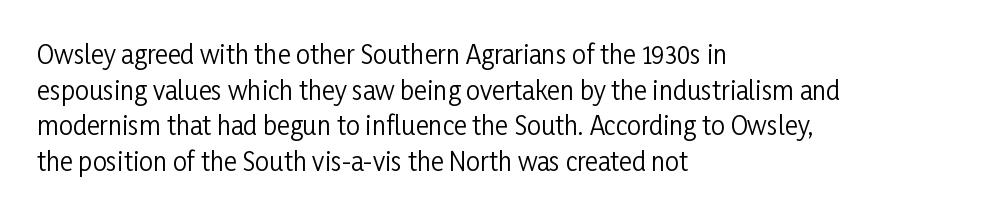
The image shows 25 px text type, upright; set left-aligned, normal line spacing (1.43x), normal letter spacing, not underlined.
